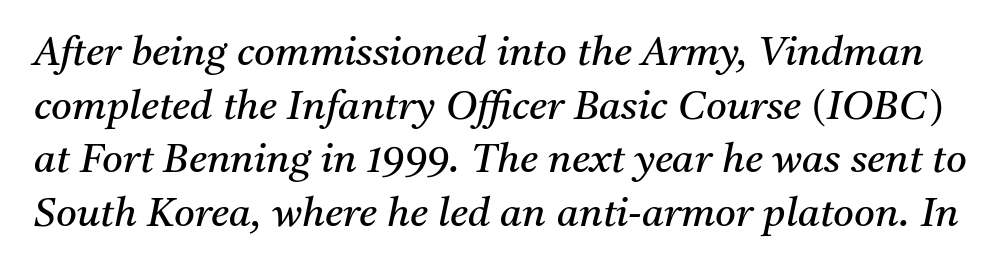
The image shows 40 px regular-weight serif type, italic (leaning right); set normal line spacing (1.34x), normal letter spacing, not underlined; medium stroke contrast and a medium x-height.
